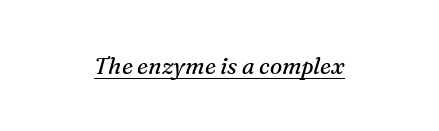
{"italic": "yes", "lean": "right", "slant_degrees": 16, "bold": "no", "underline": "yes", "align": "center", "letter_spacing": "normal", "letter_spacing_em": 0.0, "glyph_px": 23}
